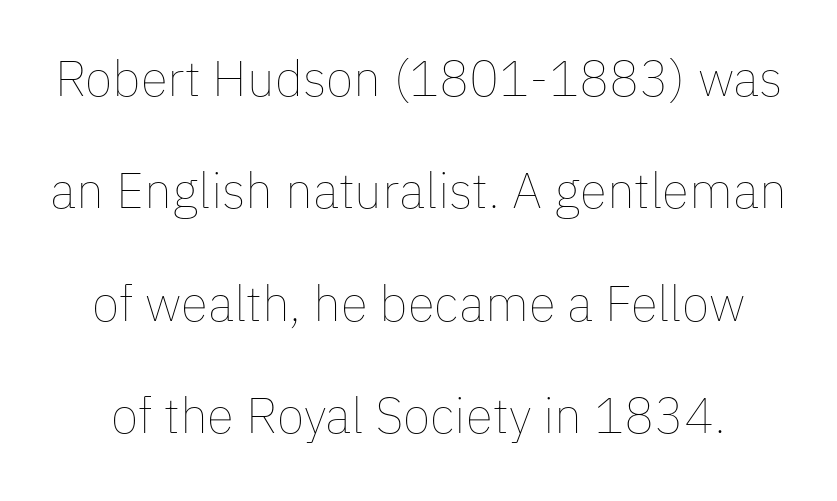
Looks like regular typesetting: each glyph gets only the width it needs. The passage shown is not underscored anywhere. No heavy texture on the line: the type isn't bold. Is there any slant? The stems are plumb.
